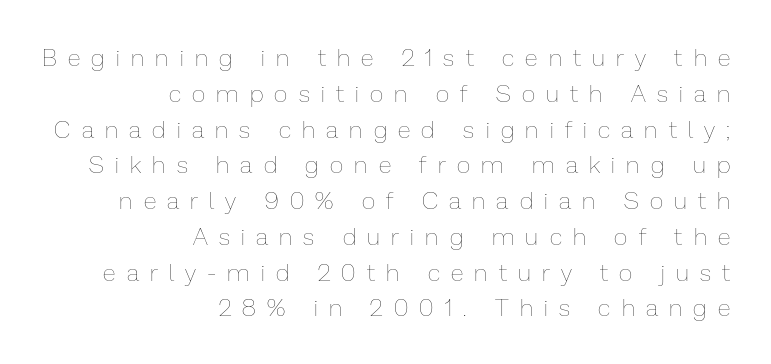
The image shows 24 px text type, upright; set right-aligned, normal line spacing (1.49x), unusually wide letter spacing (+0.47 em), not underlined.
